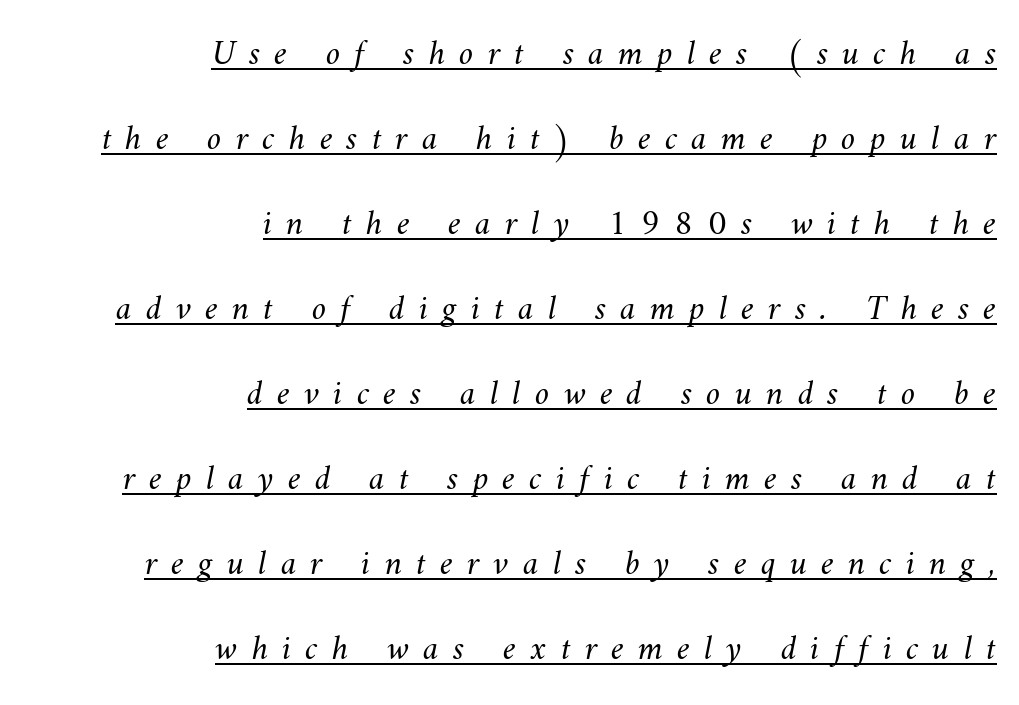
The letters are spread apart with noticeably loose tracking. Like a heading marked for emphasis, these lines bear an underscore. This reads as an unemphasized weight, regular at the heaviest. This sample trades compactness for vertical openness between lines. You could not count columns in this text — the font is proportionally spaced.
